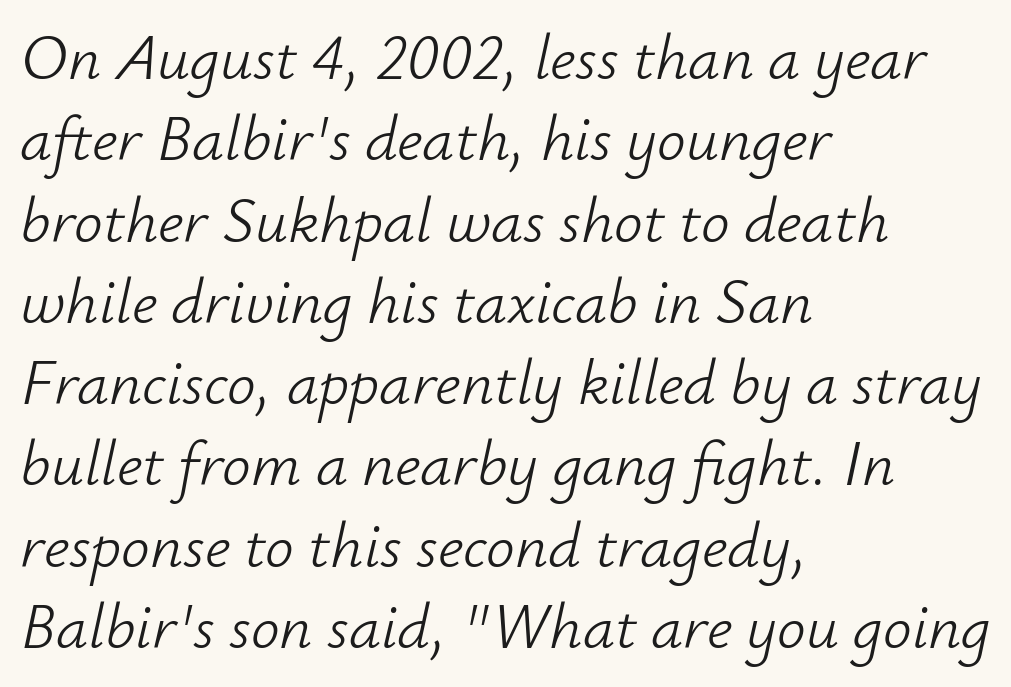
The letters advance in unequal steps, a hallmark of proportional type. The rendering keeps characters at their native spacing. The letters are slanted; this is an italic face. The line-height multiplier appears to be the usual default. Teacher's note: observe the even left margin — that is flush-left alignment.
